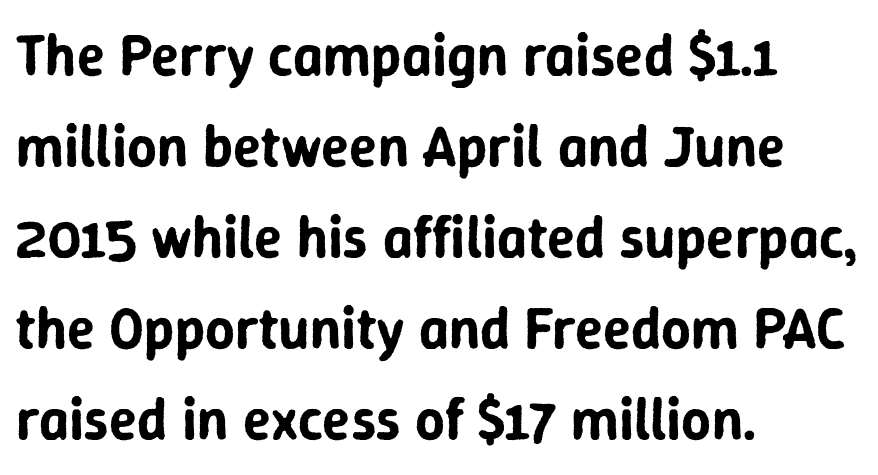
Q: Is the text italic (slanted)? A: No, it is upright.
Q: Is the typeface a serif or a sans-serif typeface? A: Sans-serif.
Q: Is the text underlined? A: No.
Q: How is the paragraph aligned? A: Left-aligned.
Q: Is the spacing between letters normal or unusually wide? A: Normal.
Q: Is the spacing between lines tight, normal or loose? A: Normal.
Q: Width (condensed, normal, or wide)? A: Normal.
Q: Stroke contrast? A: Low.
Q: x-height? A: Medium.
Q: Monospaced? A: No.
